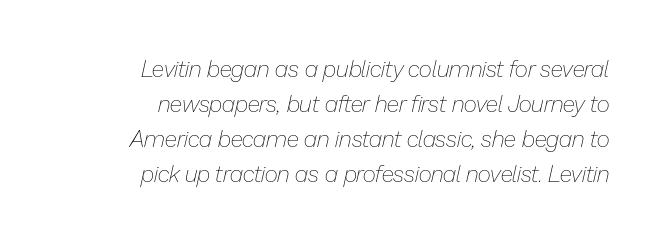
{"italic": "yes", "lean": "right", "slant_degrees": 13, "bold": "no", "underline": "no", "align": "right", "line_spacing": "normal", "line_spacing_ratio": 1.52, "letter_spacing": "normal", "letter_spacing_em": 0.0, "glyph_px": 23}
